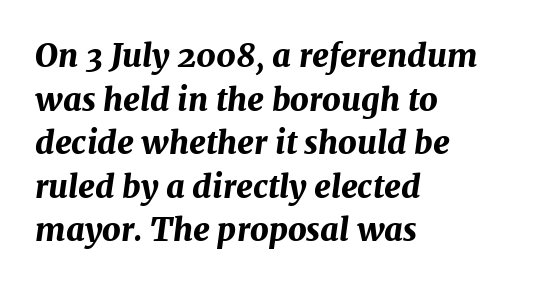
The image shows 32 px bold type, italic (leaning right); set left-aligned, normal line spacing (1.36x), normal letter spacing, not underlined; medium stroke contrast and a medium x-height.
